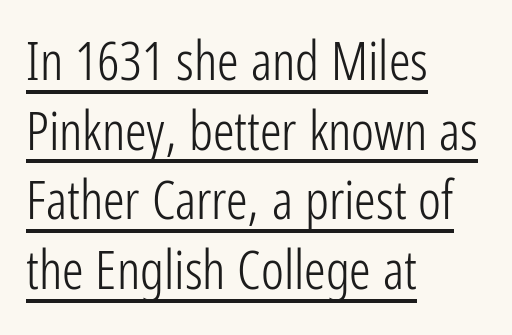
Q: Is the text bold? A: No.
Q: Is the text italic (slanted)? A: No, it is upright.
Q: Is the typeface a serif or a sans-serif typeface? A: Sans-serif.
Q: Is the text underlined? A: Yes.
Q: How is the paragraph aligned? A: Left-aligned.
Q: Is the spacing between letters normal or unusually wide? A: Normal.
Q: Is the spacing between lines tight, normal or loose? A: Normal.
Q: Width (condensed, normal, or wide)? A: Condensed.
Q: Stroke contrast? A: Low.
Q: x-height? A: Medium.
Q: Monospaced? A: No.
